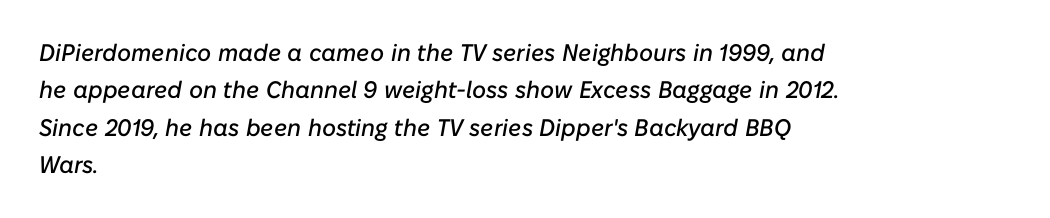
Quick note: underline off. Does the lettering tilt? It does — this is italic. Inter-character spacing is left at the font's built-in metrics. Visually the block forms a straight wall on the left and a jagged coastline on the right. Regarding leading, the lines here are spaced in the standard way.
